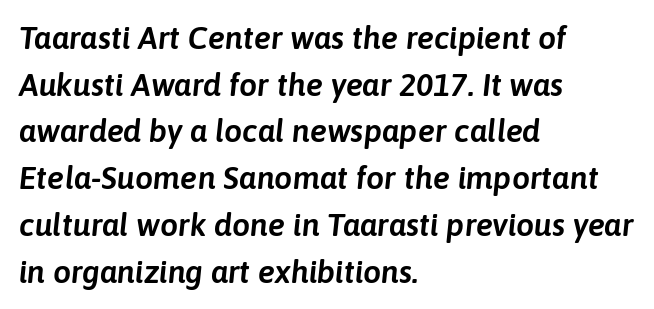
{"italic": "yes", "lean": "right", "slant_degrees": 6, "width": "normal", "stroke_contrast": "low", "x_height": "medium", "monospaced": "no", "underline": "no", "align": "left", "line_spacing": "normal", "line_spacing_ratio": 1.46, "letter_spacing": "normal", "letter_spacing_em": 0.0, "glyph_px": 32}
